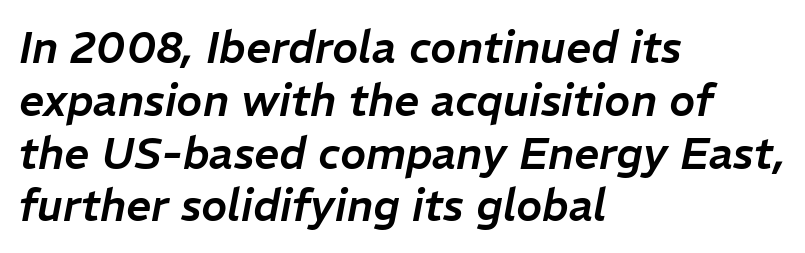
{"italic": "yes", "lean": "right", "slant_degrees": 11, "width": "normal", "stroke_contrast": "low", "x_height": "medium", "monospaced": "no", "underline": "no", "align": "left", "line_spacing_ratio": 1.2, "letter_spacing": "normal", "letter_spacing_em": 0.0, "glyph_px": 44}
